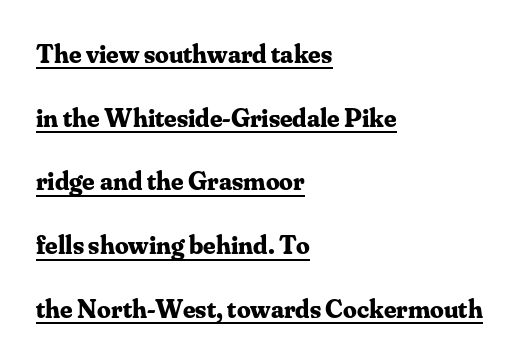
Q: Is the text bold? A: Yes.
Q: Is the text italic (slanted)? A: No, it is upright.
Q: Is the text underlined? A: Yes.
Q: How is the paragraph aligned? A: Left-aligned.
Q: Is the spacing between letters normal or unusually wide? A: Normal.
Q: Is the spacing between lines tight, normal or loose? A: Loose.
